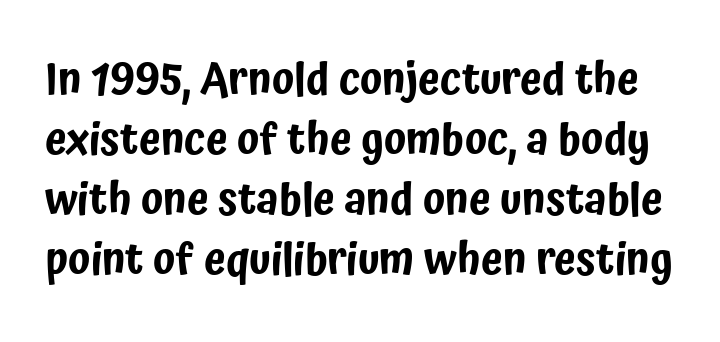
Q: Is the text italic (slanted)? A: No, it is upright.
Q: Is the typeface a serif or a sans-serif typeface? A: Sans-serif.
Q: Is the text underlined? A: No.
Q: Is the spacing between letters normal or unusually wide? A: Normal.
Q: Is the spacing between lines tight, normal or loose? A: Normal.
Q: Width (condensed, normal, or wide)? A: Condensed.
Q: Stroke contrast? A: Low.
Q: x-height? A: Medium.
Q: Monospaced? A: No.
